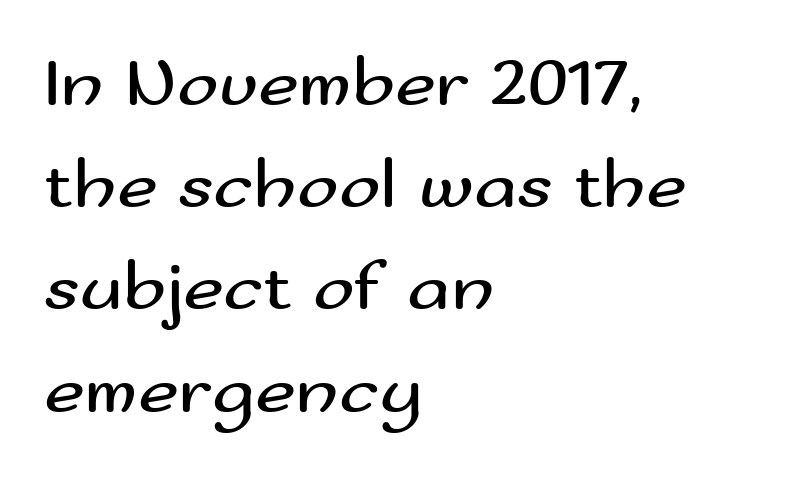
The image shows 70 px regular-weight, wide sans-serif type, upright; set left-aligned, normal line spacing (1.46x), normal letter spacing, not underlined; medium stroke contrast and a small x-height.
